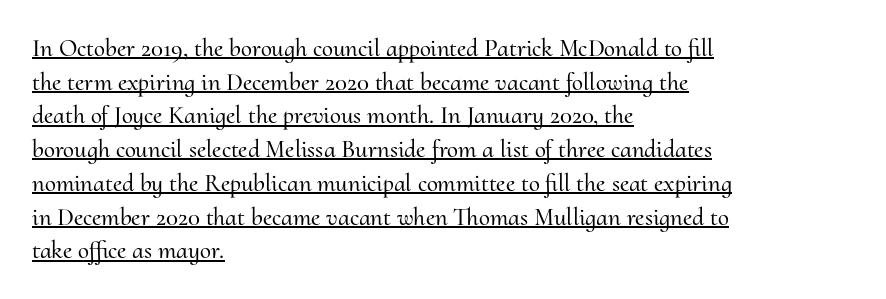
Q: Is the text italic (slanted)? A: No, it is upright.
Q: Is the text underlined? A: Yes.
Q: How is the paragraph aligned? A: Left-aligned.
Q: Is the spacing between letters normal or unusually wide? A: Normal.
Q: Is the spacing between lines tight, normal or loose? A: Normal.
